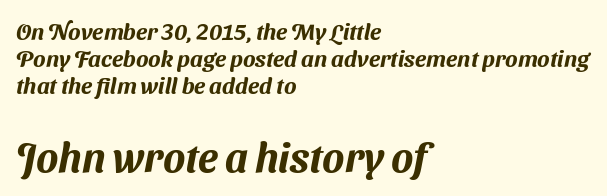
Here the designer chose a conventional face with non-uniform glyph widths. Underline: absent. The passage shown begins with its smaller block and ends with its larger one. To sum up the face: it is a sans, with no serifs. The tracking reads as untouched default to a designer's eye.
